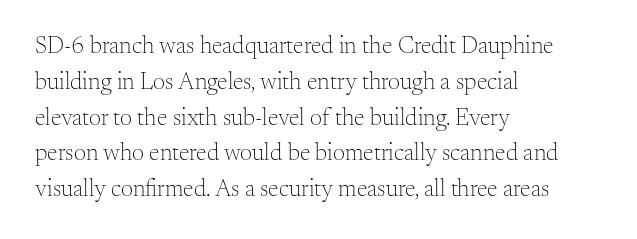
Q: Is the text bold? A: No.
Q: Is the text italic (slanted)? A: No, it is upright.
Q: Is the text underlined? A: No.
Q: How is the paragraph aligned? A: Left-aligned.
Q: Is the spacing between letters normal or unusually wide? A: Normal.
Q: Is the spacing between lines tight, normal or loose? A: Normal.
